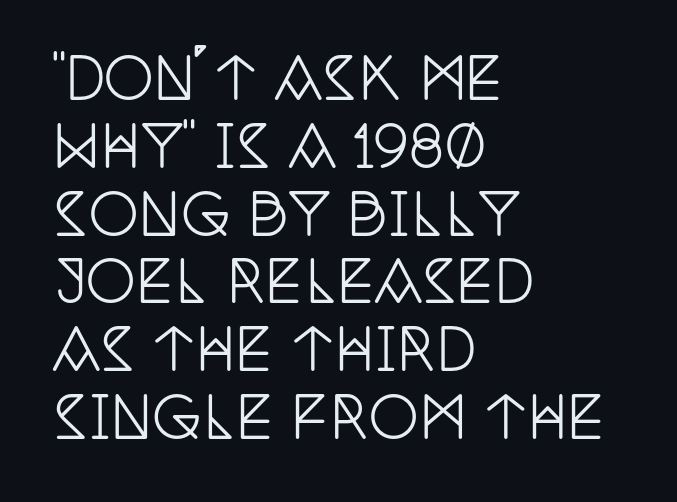
The specimen omits any rule beneath the text block's lines. The lines in this sample share a left origin and differ only in where they stop. Nobody touched the tracking dial on this one. Tall strokes in this sample are plumb rather than angled. Each letter keeps its own natural width here, so spacing adapts to shape. Small tapered or slab feet sit at the stroke ends, so this counts as serif.
